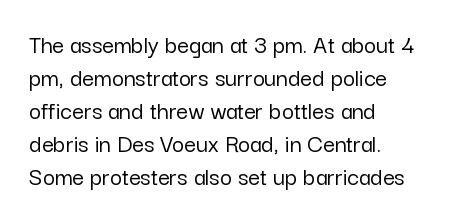
{"italic": "no", "underline": "no", "align": "left", "line_spacing": "normal", "line_spacing_ratio": 1.27, "letter_spacing": "normal", "letter_spacing_em": 0.0, "glyph_px": 26}
